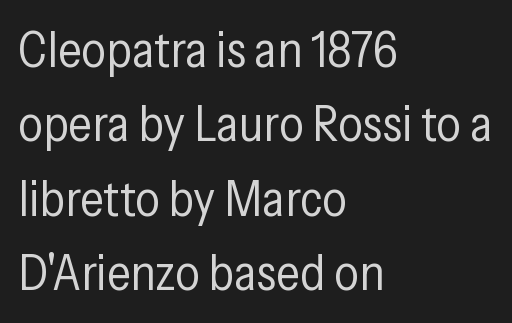
{"serif": "no", "italic": "no", "bold": "no", "weight": "regular", "width": "condensed", "stroke_contrast": "low", "x_height": "medium", "monospaced": "no", "underline": "no", "align": "left", "line_spacing": "normal", "line_spacing_ratio": 1.52, "letter_spacing": "normal", "letter_spacing_em": 0.0, "glyph_px": 49}
